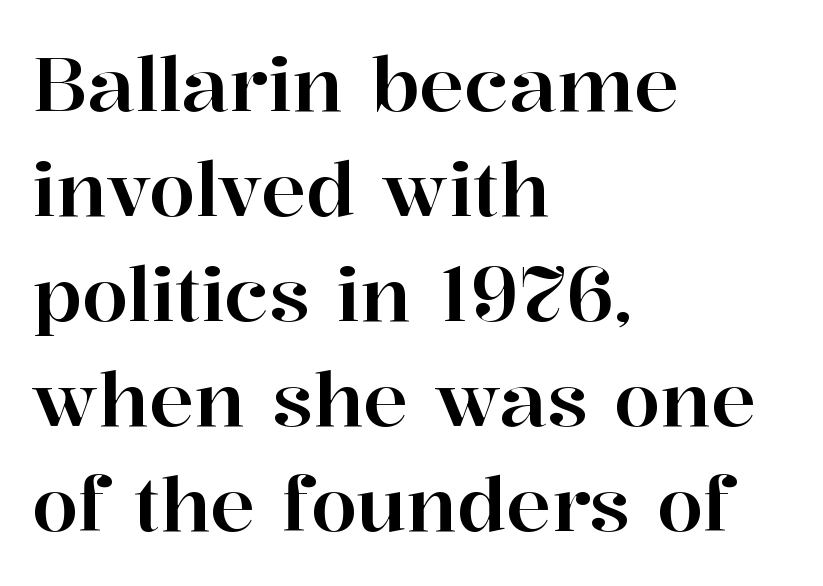
The line-height multiplier appears to be the usual default. Ordinary non-slanted type is in use. One-word summary of the alignment: left. A typesetter would call this zero additional tracking. Letterform terminals end in serifs throughout the passage.
